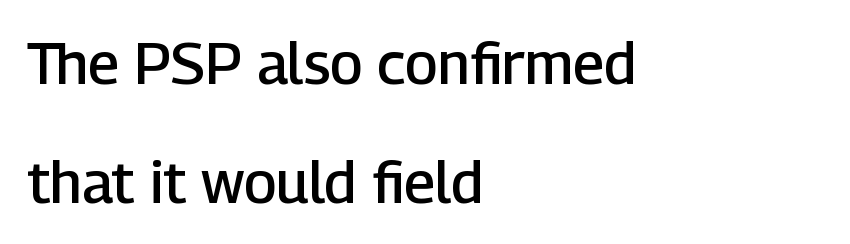
The type is set solid horizontally, with unmodified tracking. Successive baselines arrive slowly, with a big drop between each. You can tell from the bare stems that sans-serif type was used. Left-aligned paragraph, ragged on the right. Clear beneath every line of the passage. The face used here is proportionally spaced, like ordinary book or web type.
